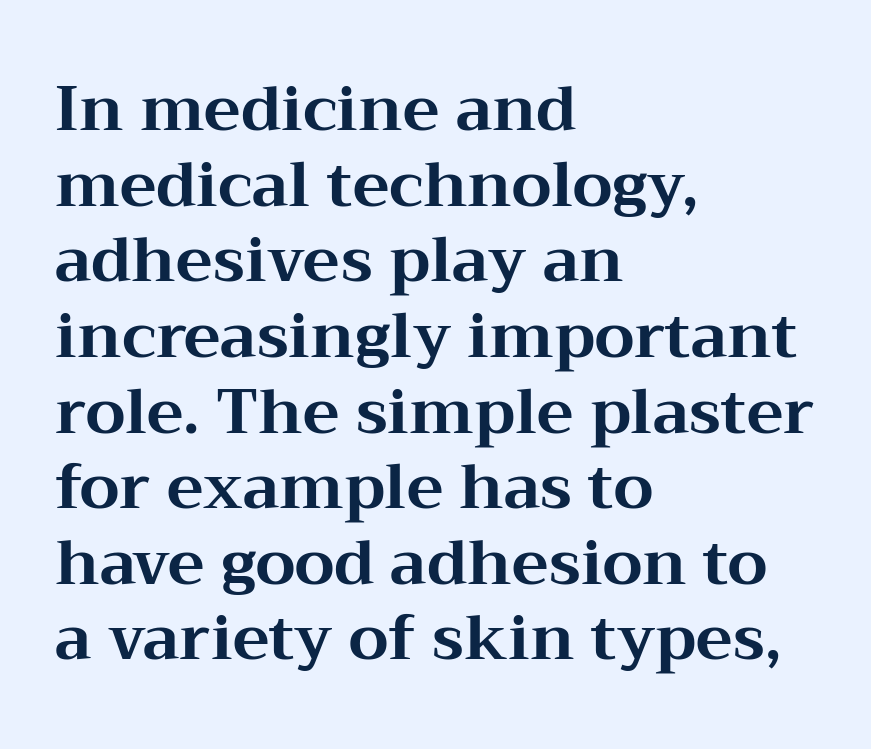
{"serif": "yes", "italic": "no", "bold": "yes", "weight": "bold", "width": "wide", "stroke_contrast": "medium", "x_height": "medium", "monospaced": "no", "underline": "no", "align": "left", "line_spacing_ratio": 1.22, "letter_spacing": "normal", "letter_spacing_em": 0.0, "glyph_px": 62}
